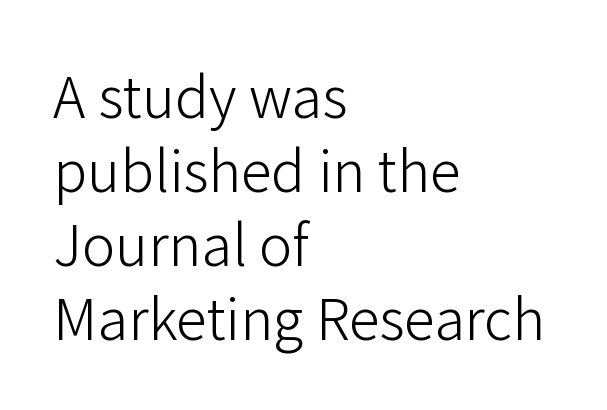
{"serif": "no", "italic": "no", "bold": "no", "weight": "light", "width": "normal", "stroke_contrast": "low", "x_height": "medium", "monospaced": "no", "underline": "no", "align": "left", "line_spacing": "normal", "line_spacing_ratio": 1.32, "letter_spacing": "normal", "letter_spacing_em": 0.0, "glyph_px": 56}
